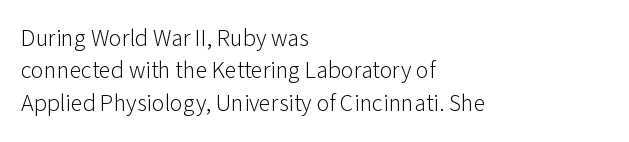
{"italic": "no", "bold": "no", "underline": "no", "align": "left", "line_spacing": "normal", "line_spacing_ratio": 1.35, "letter_spacing": "normal", "letter_spacing_em": 0.0, "glyph_px": 24}
